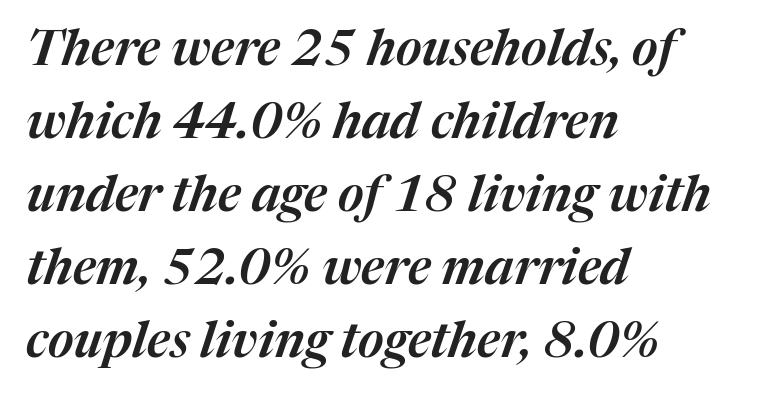
Tall strokes in this sample are angled rather than plumb. In CSS terms this would be text-align: left. The words here are not underlined. Short note: letters normally spaced.
